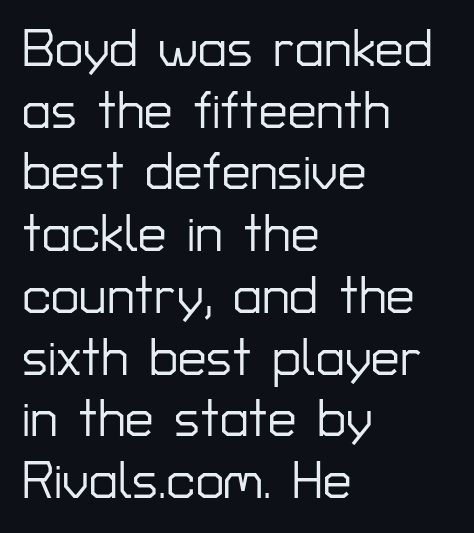
This sample has the flowing, uneven cadence of proportional lettering. The letters carry no serifs — their stems end cleanly without finishing strokes. The typesetter chose a ragged-right arrangement here. Do the letters lean? They stand straight. Spacing between characters is what you'd get straight out of the box.
